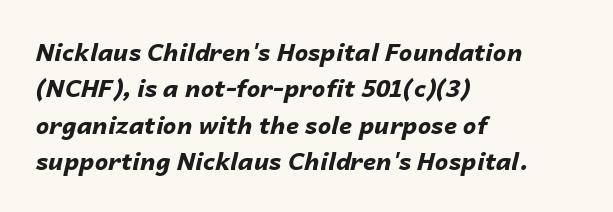
The image shows 24 px bold type, italic (leaning right); set left-aligned, normal line spacing (1.52x), normal letter spacing, not underlined.
